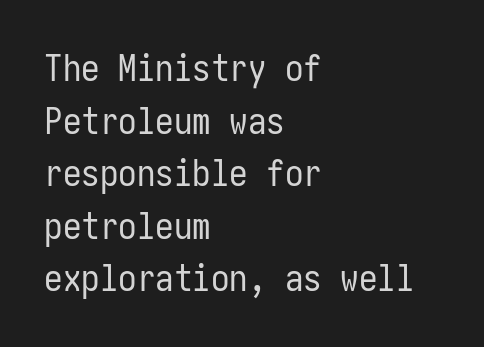
The image shows 37 px regular-weight, condensed sans-serif type, upright; set left-aligned, normal line spacing (1.42x), normal letter spacing, not underlined; low stroke contrast and a medium x-height.
